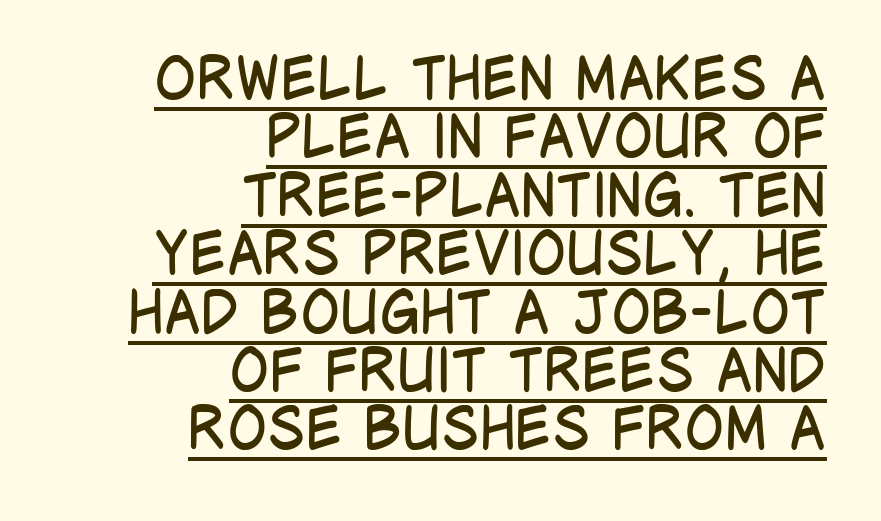
The image shows 59 px regular-weight, condensed sans-serif type, upright; set right-aligned, tight line spacing (0.99x), normal letter spacing, underlined; low stroke contrast and a large x-height.
